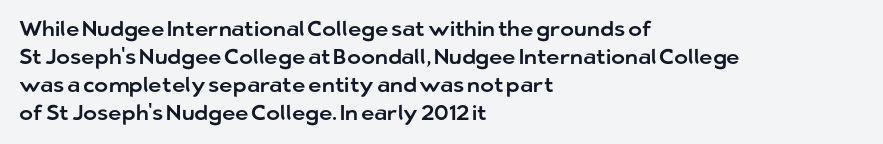
{"italic": "no", "underline": "no", "align": "left", "line_spacing": "normal", "line_spacing_ratio": 1.33, "letter_spacing": "normal", "letter_spacing_em": 0.0, "glyph_px": 21}
